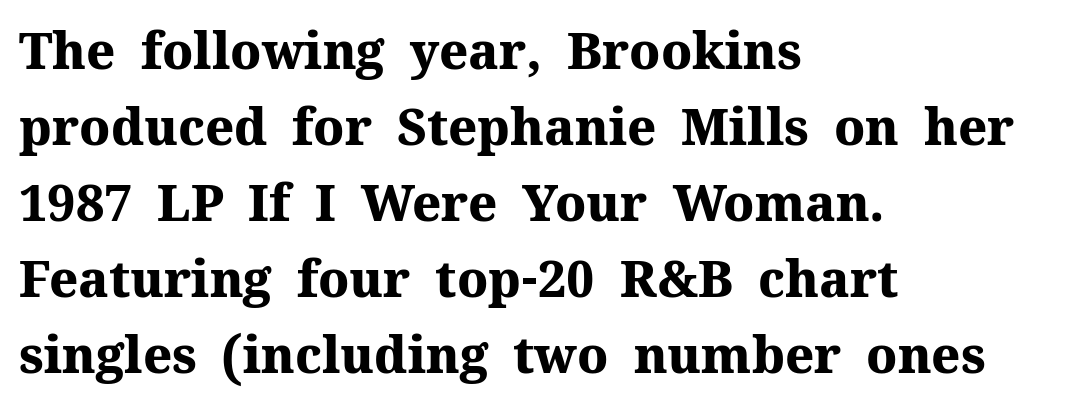
The image shows 50 px heavy serif type, upright; set left-aligned, normal line spacing (1.52x), normal letter spacing, not underlined; medium stroke contrast and a medium x-height.
